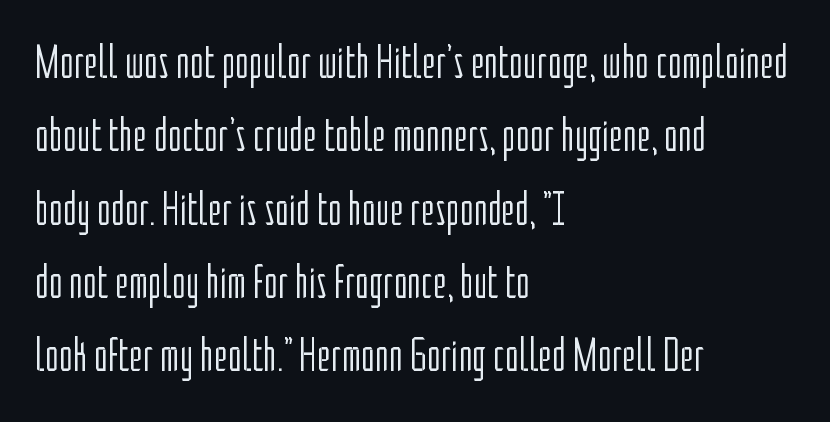
{"serif": "no", "italic": "no", "bold": "no", "weight": "light", "width": "condensed", "stroke_contrast": "low", "x_height": "medium", "monospaced": "no", "underline": "no", "align": "left", "line_spacing": "normal", "line_spacing_ratio": 1.56, "letter_spacing": "normal", "letter_spacing_em": 0.0, "glyph_px": 47}
